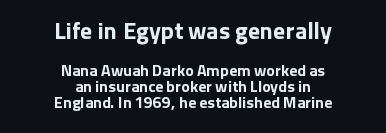
The image shows 24 px bold type, upright; set centered, tight line spacing (0.99x), normal letter spacing, not underlined; the first (top) block is 1.5x larger.
